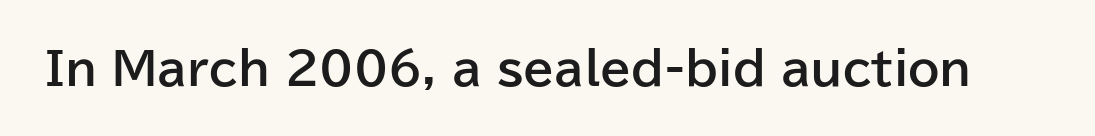
The image shows 45 px bold sans-serif type, upright; set normal letter spacing, not underlined; low stroke contrast and a medium x-height.
